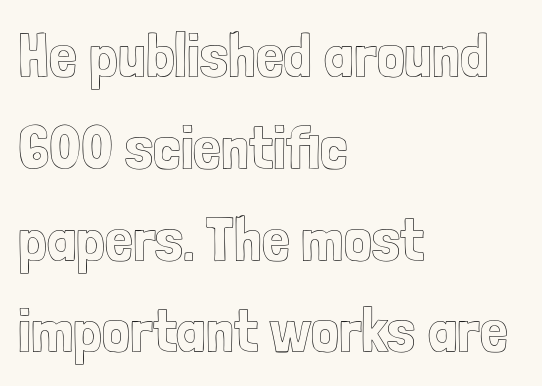
The image shows 62 px condensed type, upright; set left-aligned, normal line spacing (1.48x), normal letter spacing, not underlined; a medium x-height.
